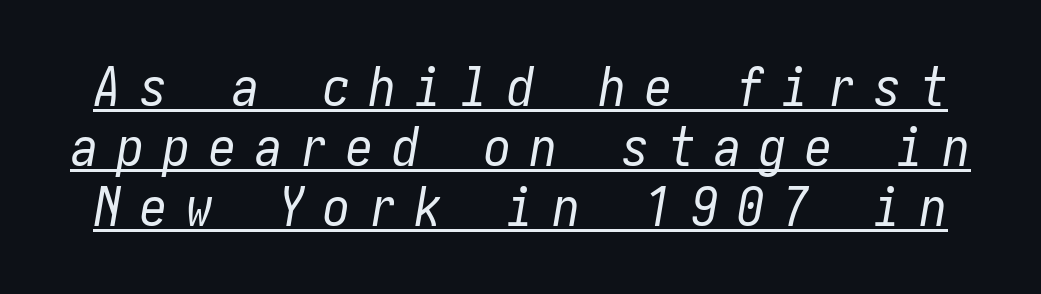
{"italic": "yes", "lean": "right", "slant_degrees": 10, "bold": "no", "weight": "regular", "width": "condensed", "stroke_contrast": "low", "x_height": "medium", "underline": "yes", "line_spacing": "tight", "line_spacing_ratio": 1.11, "letter_spacing": "wide", "letter_spacing_em": 0.35, "glyph_px": 54}
